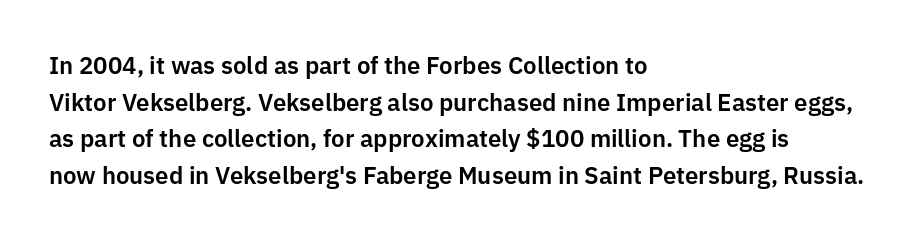
The image shows 24 px text type, upright; set left-aligned, normal line spacing (1.53x), normal letter spacing, not underlined.
